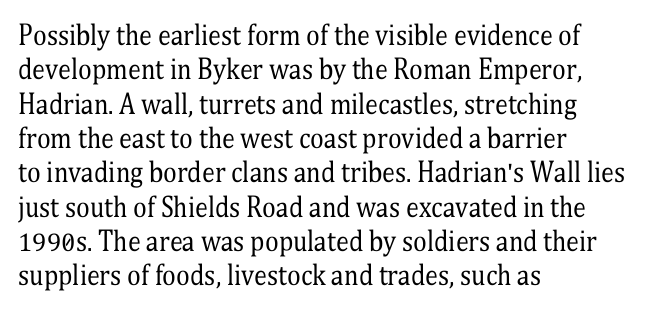
Q: Is the text bold? A: No.
Q: Is the text italic (slanted)? A: No, it is upright.
Q: Is the text underlined? A: No.
Q: How is the paragraph aligned? A: Left-aligned.
Q: Is the spacing between letters normal or unusually wide? A: Normal.
Q: Is the spacing between lines tight, normal or loose? A: Normal.
